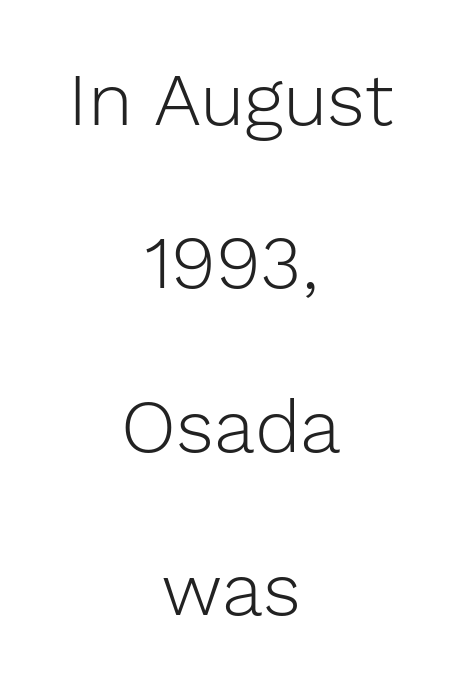
The text block is weighted toward neither margin, spreading evenly from the middle. Check the space under the baseline: it is left empty. Look at the bottom of the vertical strokes: they stop flat, with no serifs. Letters have the restrained weight of plain body copy at most.
